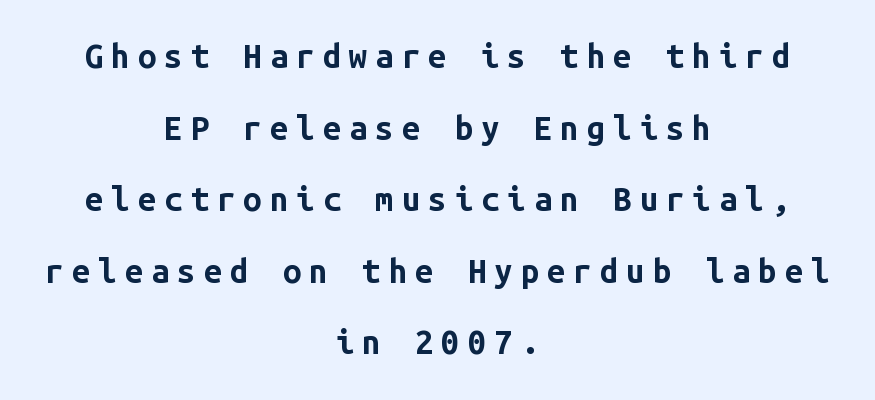
The image shows 33 px bold sans-serif type, upright, monospaced; set centered, loose line spacing (2.17x), unusually wide letter spacing (+0.24 em), not underlined; low stroke contrast and a medium x-height.
